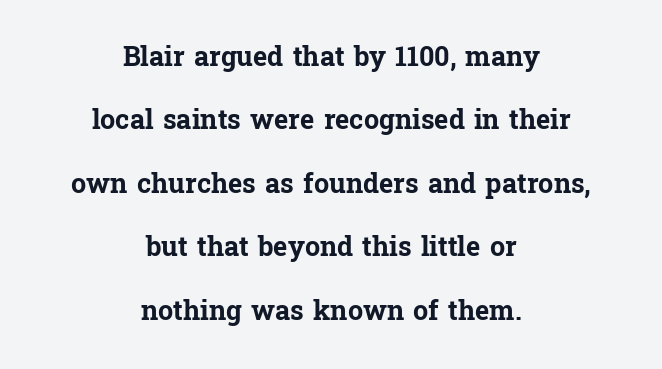
The image shows 27 px bold type, upright; set centered, loose line spacing (2.35x), normal letter spacing, not underlined.
